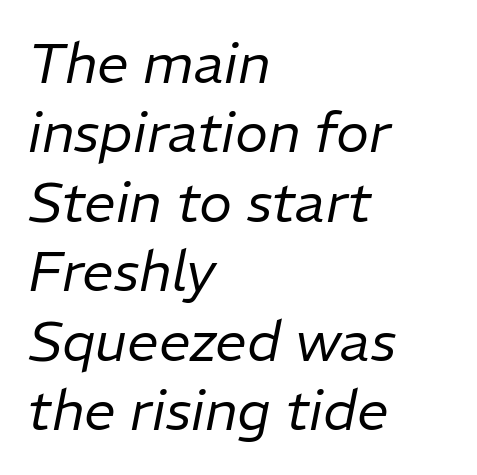
Q: Is the text bold? A: No.
Q: Is the text italic (slanted)? A: Yes, it leans right by about 11 degrees.
Q: Is the text underlined? A: No.
Q: How is the paragraph aligned? A: Left-aligned.
Q: Is the spacing between letters normal or unusually wide? A: Normal.
Q: Width (condensed, normal, or wide)? A: Normal.
Q: Stroke contrast? A: Low.
Q: x-height? A: Medium.
Q: Monospaced? A: No.
